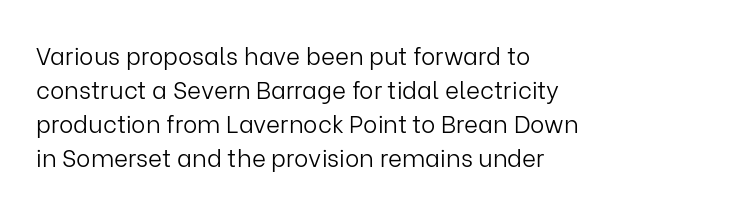
Decoration check: the copy has no underline. Teacher's note: observe the even left margin — that is flush-left alignment. Interline gaps are of average width in this sample. No chunkiness to these letters — they're not bold. These lines were composed using upright roman letters.
